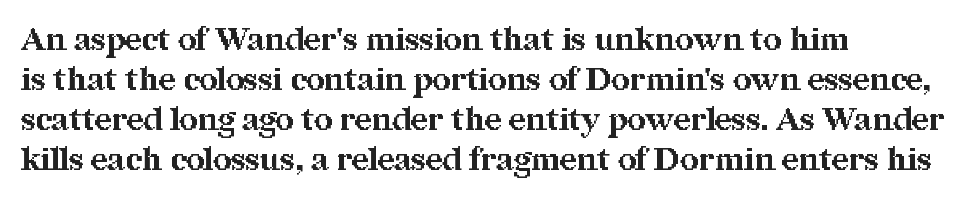
The image shows 32 px bold serif type, upright; set left-aligned, normal line spacing (1.25x), normal letter spacing, not underlined; medium stroke contrast and a medium x-height.
